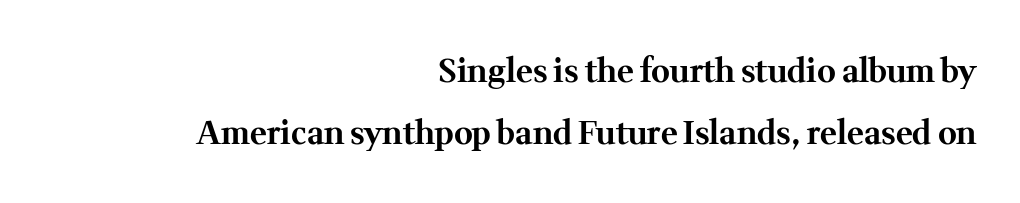
Q: Is the text bold? A: Yes.
Q: Is the text italic (slanted)? A: No, it is upright.
Q: Is the typeface a serif or a sans-serif typeface? A: Serif.
Q: Is the text underlined? A: No.
Q: How is the paragraph aligned? A: Right-aligned.
Q: Is the spacing between letters normal or unusually wide? A: Normal.
Q: Is the spacing between lines tight, normal or loose? A: Loose.
Q: Width (condensed, normal, or wide)? A: Normal.
Q: Stroke contrast? A: Medium.
Q: x-height? A: Medium.
Q: Monospaced? A: No.
